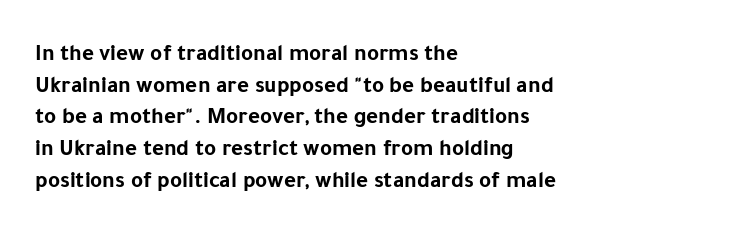
Q: Is the text bold? A: Yes.
Q: Is the text italic (slanted)? A: No, it is upright.
Q: Is the text underlined? A: No.
Q: How is the paragraph aligned? A: Left-aligned.
Q: Is the spacing between letters normal or unusually wide? A: Normal.
Q: Is the spacing between lines tight, normal or loose? A: Normal.
